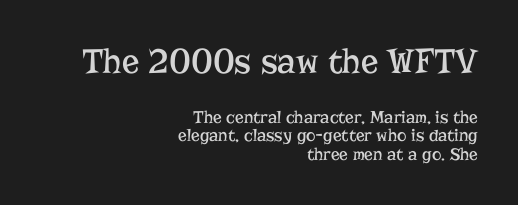
The image shows 36 px regular-weight serif type, upright; set right-aligned, tight line spacing (1.03x), normal letter spacing, not underlined; the first (top) block is 2.0x larger; low stroke contrast and a medium x-height.
